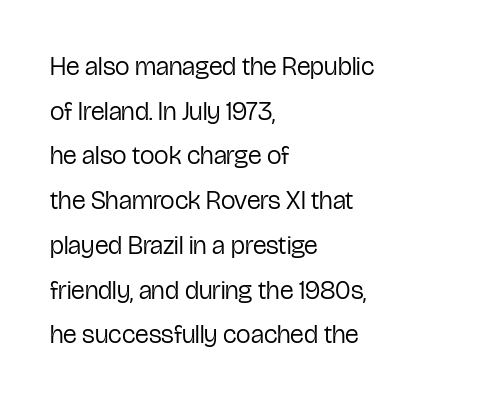
Think standard paragraph weight, or any step lighter than that. Letters rest on an invisible, unmarked baseline. The compositor pushed each line to the left boundary. Ascenders rise straight up at ninety degrees. The gaps between neighbouring characters are ordinary and unremarkable.
